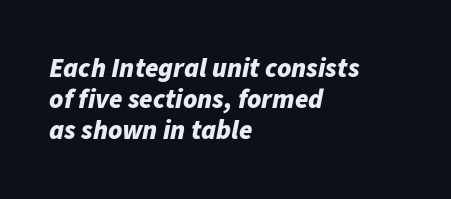
{"italic": "yes", "lean": "right", "slant_degrees": 11, "bold": "yes", "underline": "no", "align": "left", "line_spacing": "tight", "line_spacing_ratio": 1.14, "letter_spacing": "normal", "letter_spacing_em": 0.0, "glyph_px": 27}
